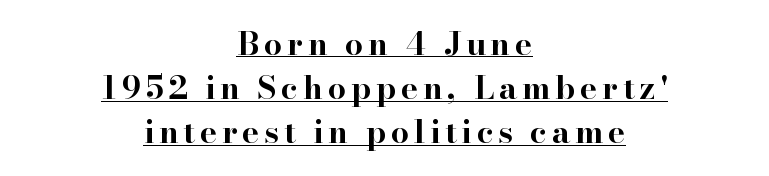
Q: Is the text bold? A: Yes.
Q: Is the text italic (slanted)? A: No, it is upright.
Q: Is the typeface a serif or a sans-serif typeface? A: Serif.
Q: Is the text underlined? A: Yes.
Q: How is the paragraph aligned? A: Centered.
Q: Is the spacing between lines tight, normal or loose? A: Normal.
Q: Width (condensed, normal, or wide)? A: Wide.
Q: Stroke contrast? A: High.
Q: x-height? A: Small.
Q: Monospaced? A: No.
